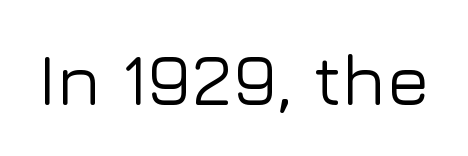
Q: Is the text italic (slanted)? A: No, it is upright.
Q: Is the typeface a serif or a sans-serif typeface? A: Sans-serif.
Q: Is the text underlined? A: No.
Q: Is the spacing between letters normal or unusually wide? A: Normal.
Q: Width (condensed, normal, or wide)? A: Normal.
Q: Stroke contrast? A: Low.
Q: x-height? A: Medium.
Q: Monospaced? A: No.
